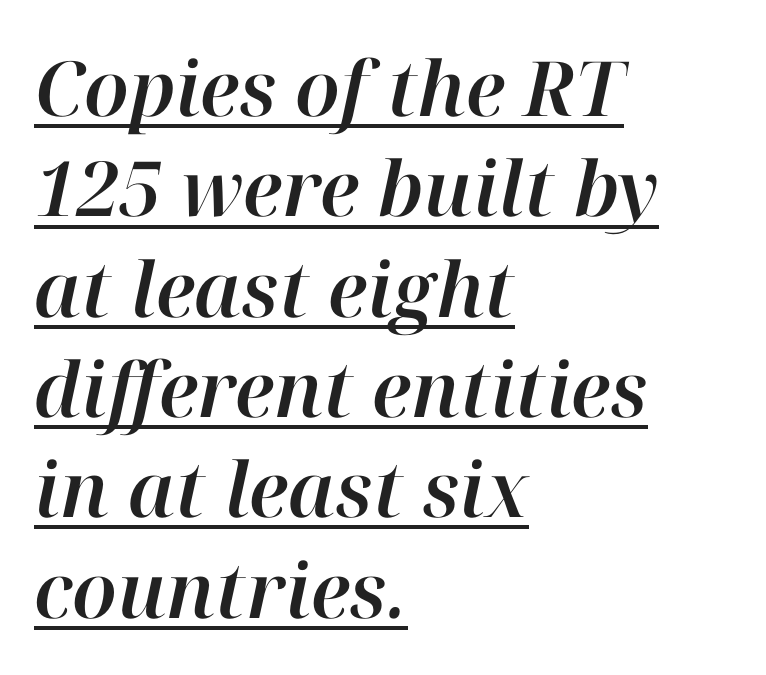
{"italic": "yes", "lean": "right", "slant_degrees": 12, "width": "normal", "stroke_contrast": "high", "x_height": "medium", "monospaced": "no", "underline": "yes", "align": "left", "line_spacing": "normal", "line_spacing_ratio": 1.32, "letter_spacing": "normal", "letter_spacing_em": 0.0, "glyph_px": 76}
